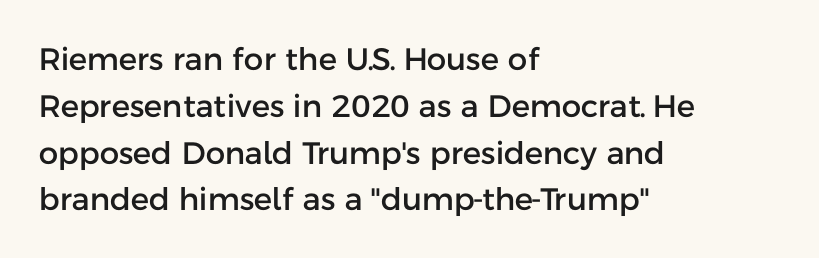
Q: Is the text italic (slanted)? A: No, it is upright.
Q: Is the typeface a serif or a sans-serif typeface? A: Sans-serif.
Q: Is the text underlined? A: No.
Q: How is the paragraph aligned? A: Left-aligned.
Q: Is the spacing between letters normal or unusually wide? A: Normal.
Q: Is the spacing between lines tight, normal or loose? A: Normal.
Q: Width (condensed, normal, or wide)? A: Normal.
Q: Stroke contrast? A: Low.
Q: x-height? A: Medium.
Q: Monospaced? A: No.
